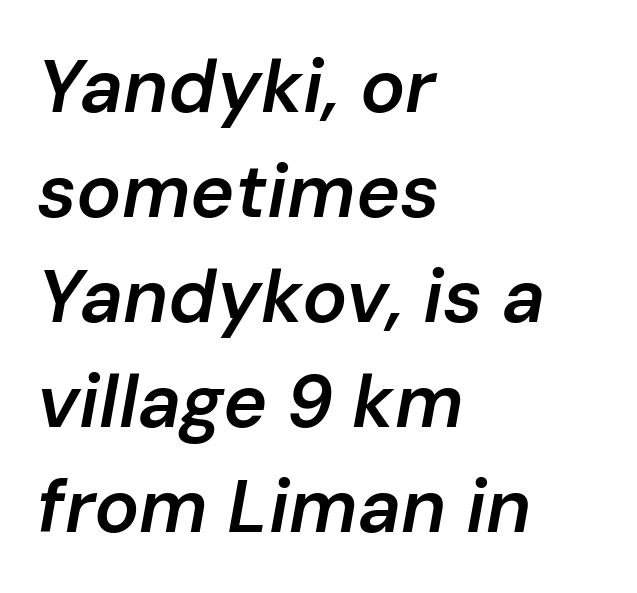
Moderately thickened strokes mark this as semibold type. If you measured baseline to baseline, you'd find a middling distance. Here the designer chose a conventional face with non-uniform glyph widths. Letter spacing: default.
